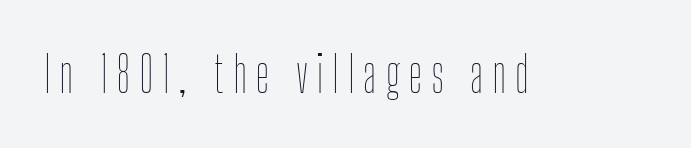
The image shows 49 px thin, condensed type, upright; set not underlined; low stroke contrast and a medium x-height.
